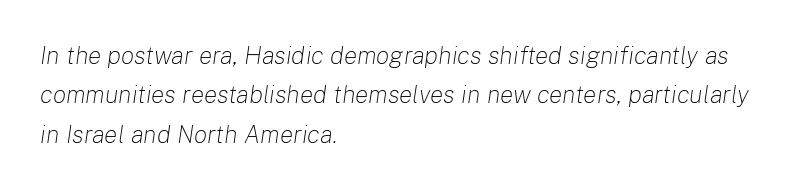
{"italic": "yes", "lean": "right", "slant_degrees": 8, "bold": "no", "underline": "no", "align": "left", "line_spacing": "normal", "line_spacing_ratio": 1.58, "letter_spacing": "normal", "letter_spacing_em": 0.0, "glyph_px": 25}
